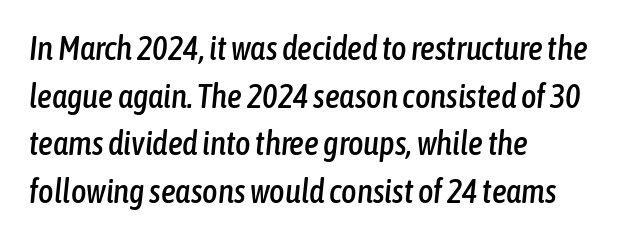
Q: Is the text italic (slanted)? A: Yes, it leans right by about 6 degrees.
Q: Is the text underlined? A: No.
Q: How is the paragraph aligned? A: Left-aligned.
Q: Is the spacing between letters normal or unusually wide? A: Normal.
Q: Is the spacing between lines tight, normal or loose? A: Normal.
Q: Width (condensed, normal, or wide)? A: Condensed.
Q: Stroke contrast? A: Low.
Q: x-height? A: Medium.
Q: Monospaced? A: No.
